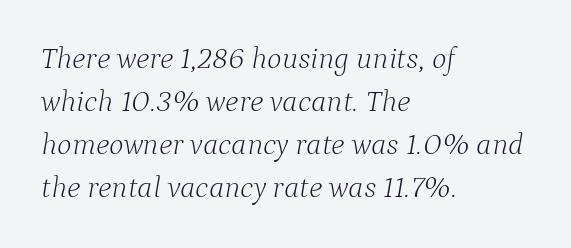
The image shows 31 px light serif type, italic (leaning right); set left-aligned, normal line spacing (1.39x), normal letter spacing, not underlined; low stroke contrast and a medium x-height.
